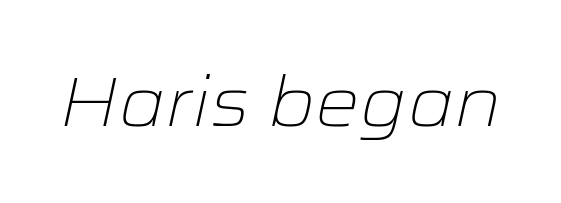
Q: Is the text bold? A: No.
Q: Is the text italic (slanted)? A: Yes, it leans right by about 12 degrees.
Q: Is the text underlined? A: No.
Q: Is the spacing between letters normal or unusually wide? A: Normal.
Q: Width (condensed, normal, or wide)? A: Wide.
Q: Stroke contrast? A: Low.
Q: x-height? A: Medium.
Q: Monospaced? A: No.
